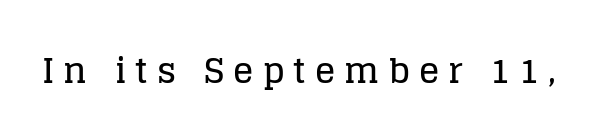
{"serif": "yes", "italic": "no", "width": "normal", "stroke_contrast": "low", "x_height": "large", "monospaced": "no", "underline": "no", "letter_spacing": "wide", "letter_spacing_em": 0.27, "glyph_px": 34}
